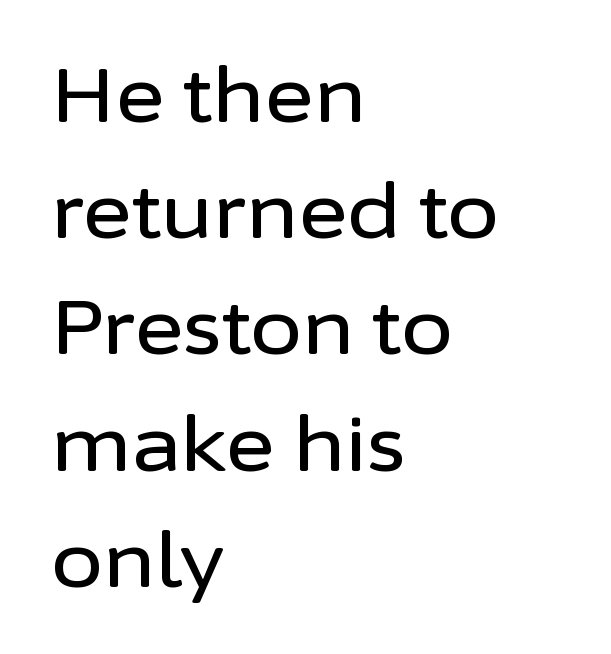
Q: Is the text italic (slanted)? A: No, it is upright.
Q: Is the typeface a serif or a sans-serif typeface? A: Sans-serif.
Q: Is the text underlined? A: No.
Q: How is the paragraph aligned? A: Left-aligned.
Q: Is the spacing between letters normal or unusually wide? A: Normal.
Q: Is the spacing between lines tight, normal or loose? A: Normal.
Q: Width (condensed, normal, or wide)? A: Normal.
Q: Stroke contrast? A: Low.
Q: x-height? A: Medium.
Q: Monospaced? A: No.
